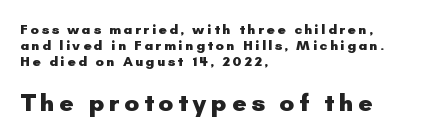
The following chunk of copy outweighs the initial chunk in type size. Clear beneath every line of the passage. The passage shown stacks its lines with hardly any gap. In terms of posture, this sample is upright.
